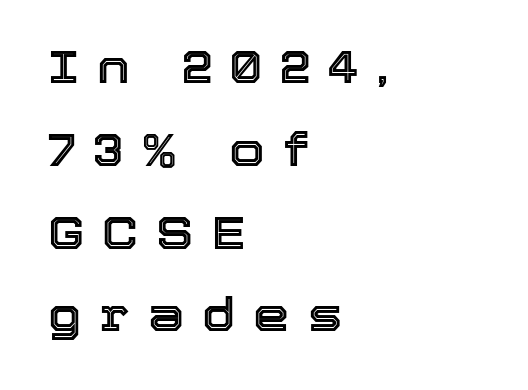
Q: Is the text italic (slanted)? A: No, it is upright.
Q: Is the text underlined? A: No.
Q: How is the paragraph aligned? A: Left-aligned.
Q: Is the spacing between letters normal or unusually wide? A: Unusually wide.
Q: Width (condensed, normal, or wide)? A: Normal.
Q: x-height? A: Medium.
Q: Monospaced? A: No.
